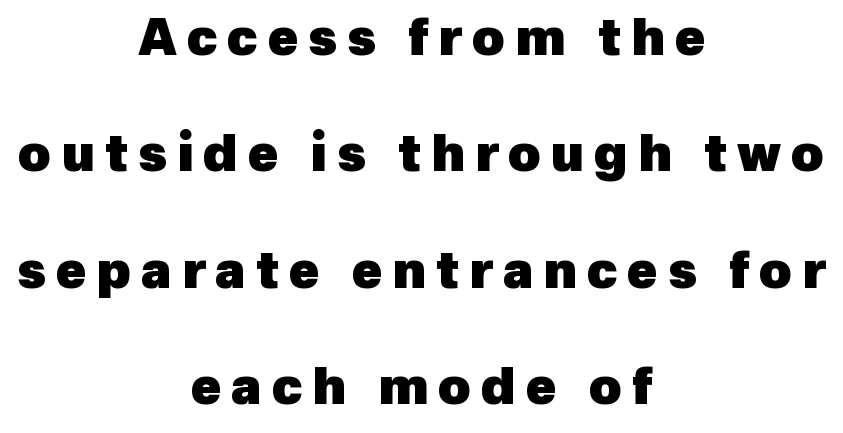
The image shows 50 px heavy sans-serif type; set centered, loose line spacing (2.33x), unusually wide letter spacing (+0.2 em), not underlined; a medium x-height.
